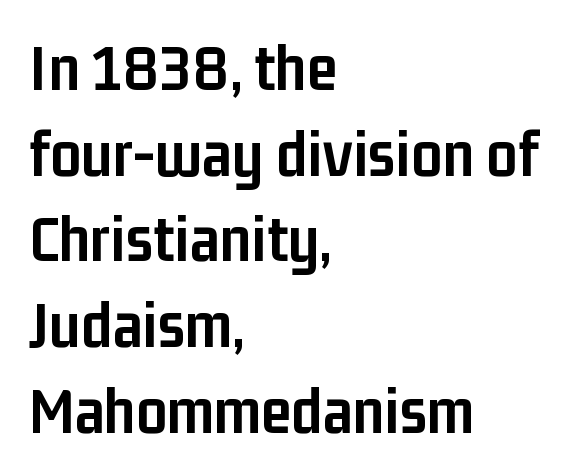
Q: Is the text bold? A: Yes.
Q: Is the text italic (slanted)? A: No, it is upright.
Q: Is the typeface a serif or a sans-serif typeface? A: Sans-serif.
Q: Is the text underlined? A: No.
Q: How is the paragraph aligned? A: Left-aligned.
Q: Is the spacing between letters normal or unusually wide? A: Normal.
Q: Is the spacing between lines tight, normal or loose? A: Normal.
Q: Width (condensed, normal, or wide)? A: Condensed.
Q: Stroke contrast? A: Low.
Q: x-height? A: Medium.
Q: Monospaced? A: No.
